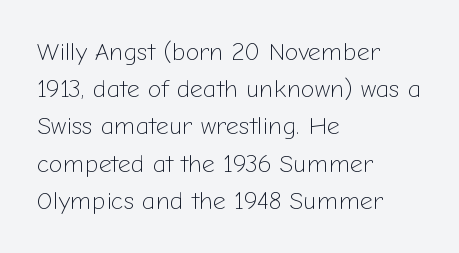
Each new line begins a customary step beneath the previous one. In CSS terms this would be text-align: left. Every character sits straight up, as roman type does. Inter-character spacing is left at the font's built-in metrics.
